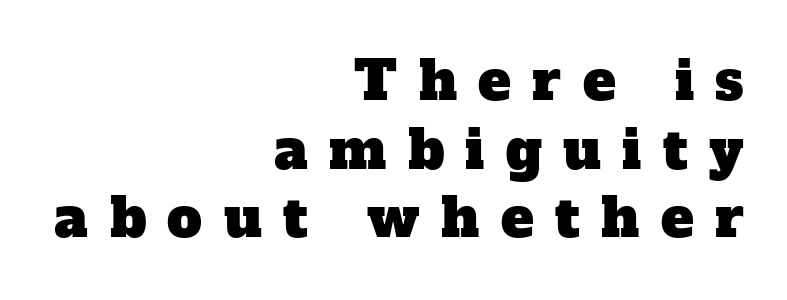
The image shows 55 px serif type; set right-aligned, normal line spacing (1.25x), unusually wide letter spacing (+0.39 em), not underlined; low stroke contrast and a medium x-height.
